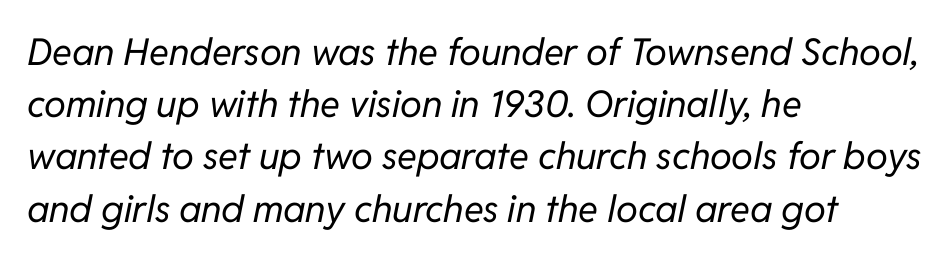
The image shows 37 px regular-weight type, italic (leaning right); set left-aligned, normal line spacing (1.41x), normal letter spacing, not underlined; low stroke contrast and a medium x-height.
